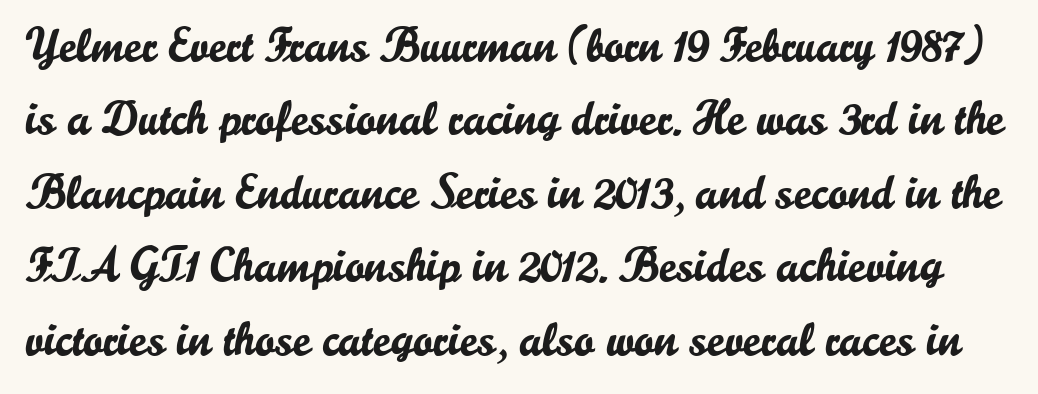
Q: Is the text italic (slanted)? A: Yes.
Q: Is the typeface a serif or a sans-serif typeface? A: Sans-serif.
Q: Is the text underlined? A: No.
Q: Is the spacing between letters normal or unusually wide? A: Normal.
Q: Is the spacing between lines tight, normal or loose? A: Normal.
Q: Width (condensed, normal, or wide)? A: Normal.
Q: Stroke contrast? A: Low.
Q: x-height? A: Small.
Q: Monospaced? A: No.
